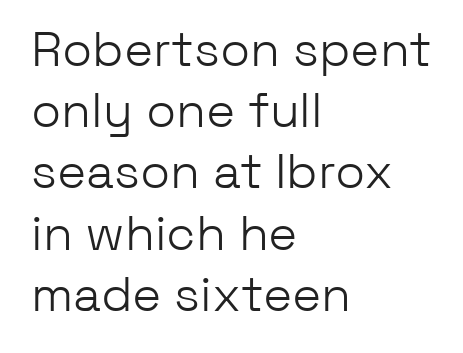
A normal amount of white space separates one row of letters from the next. Underlining? Definitely not there. The weight tops out at a normal text grade. The lettering stays uniformly vertical, giving the passage a roman look. This sample is left-justified, so line endings fall wherever the words run out. Default kerning and tracking; the words read as compact shapes.
